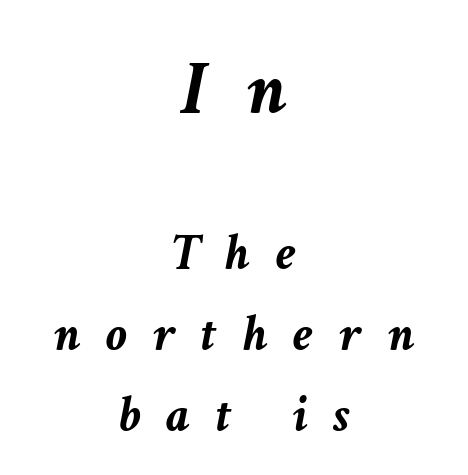
The image shows 78 px semibold type, italic (leaning right); set centered, normal line spacing (1.56x), unusually wide letter spacing (+0.5 em), not underlined; the first (top) block is 1.5x larger; low stroke contrast and a medium x-height.
